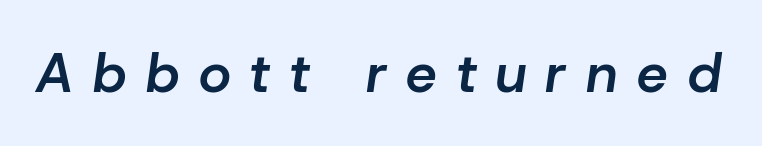
{"italic": "yes", "lean": "right", "slant_degrees": 8, "bold": "semi", "weight": "semibold", "width": "normal", "stroke_contrast": "low", "x_height": "medium", "monospaced": "no", "underline": "no", "letter_spacing": "wide", "letter_spacing_em": 0.36, "glyph_px": 55}
